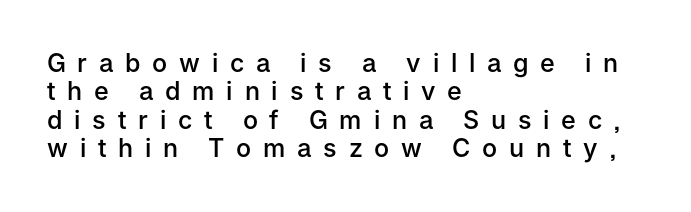
{"italic": "no", "bold": "semi", "underline": "no", "align": "left", "line_spacing": "tight", "line_spacing_ratio": 1.14, "letter_spacing": "wide", "letter_spacing_em": 0.47, "glyph_px": 25}
